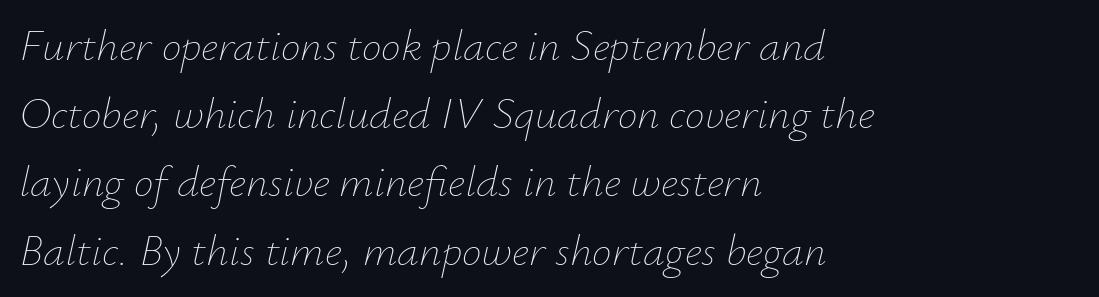
Spacing between characters is what you'd get straight out of the box. Quick note: italic. Is this a fixed-width face? No — the glyphs have proportional, varying widths. Caption: multi-line text, flush left, ragged right.
